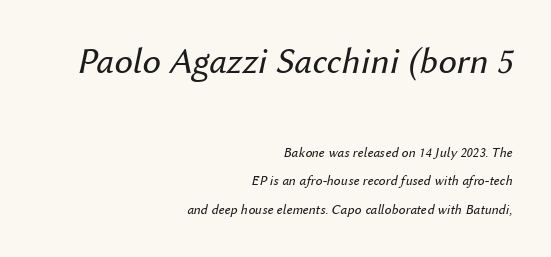
Q: Is the text bold? A: No.
Q: Is the text italic (slanted)? A: Yes, it leans right by about 12 degrees.
Q: Is the text underlined? A: No.
Q: How is the paragraph aligned? A: Right-aligned.
Q: Is the spacing between letters normal or unusually wide? A: Normal.
Q: Is the spacing between lines tight, normal or loose? A: Loose.
Q: Which block of text is set in a larger size, the first (top) or the second (bottom)? A: The first (top) one.
Q: Width (condensed, normal, or wide)? A: Normal.
Q: Stroke contrast? A: Medium.
Q: x-height? A: Medium.
Q: Monospaced? A: No.
